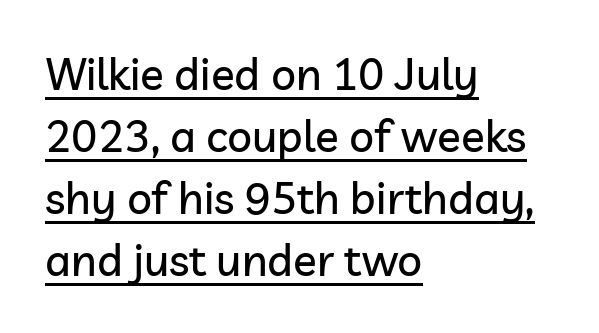
The image shows 44 px sans-serif type, upright; set left-aligned, normal line spacing (1.41x), normal letter spacing, underlined; low stroke contrast and a medium x-height.
